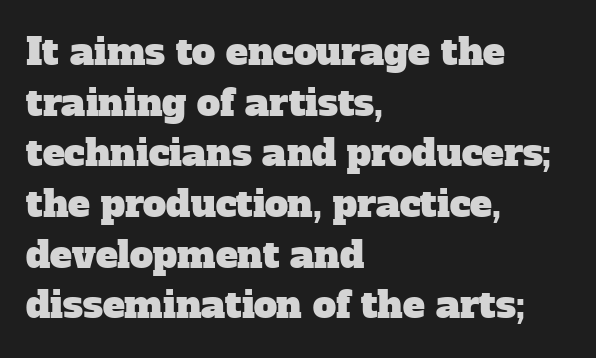
Each word holds together tightly as a unit, with standard inter-letter gaps. The face used here is seriffed, in the tradition of book romans. This rendering features lettering with no underline. Is this a fixed-width face? No — the glyphs have proportional, varying widths. What's the leading like? Ordinary, nothing unusual. The paragraph has a hard left edge and a soft right edge.
